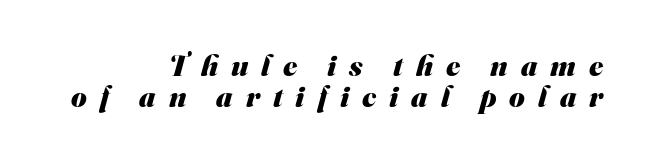
{"serif": "no", "bold": "yes", "weight": "heavy", "width": "normal", "stroke_contrast": "medium", "x_height": "small", "monospaced": "no", "underline": "no", "align": "right", "line_spacing": "tight", "line_spacing_ratio": 1.02, "letter_spacing": "wide", "letter_spacing_em": 0.43, "glyph_px": 30}
